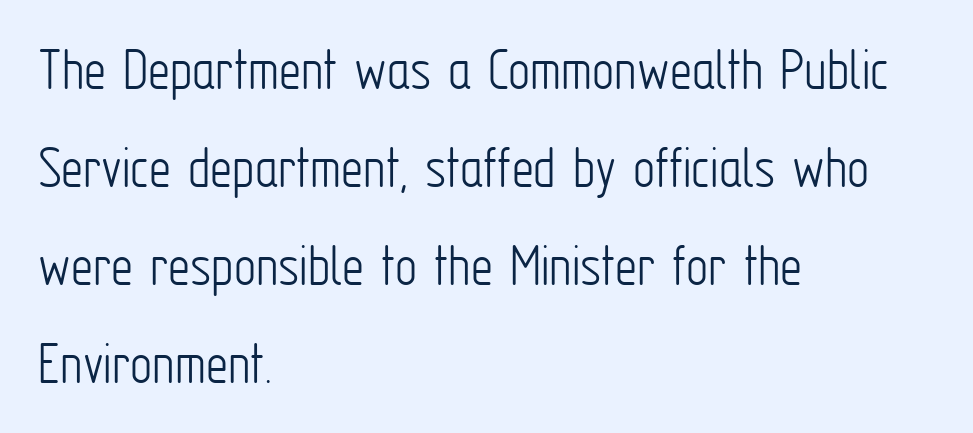
{"serif": "no", "italic": "no", "bold": "no", "weight": "light", "width": "condensed", "stroke_contrast": "low", "x_height": "medium", "monospaced": "no", "underline": "no", "align": "left", "line_spacing": "normal", "line_spacing_ratio": 1.58, "letter_spacing": "normal", "letter_spacing_em": 0.0, "glyph_px": 62}
